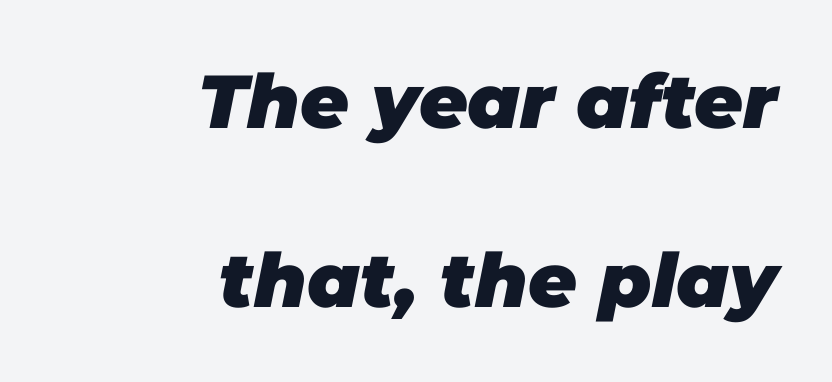
Is the type slanted? Yes — the strokes lean at a clear angle. There is no visible air inserted between adjacent glyphs. The glyphs have the mass of a bold cut. This sample has the flowing, uneven cadence of proportional lettering.
